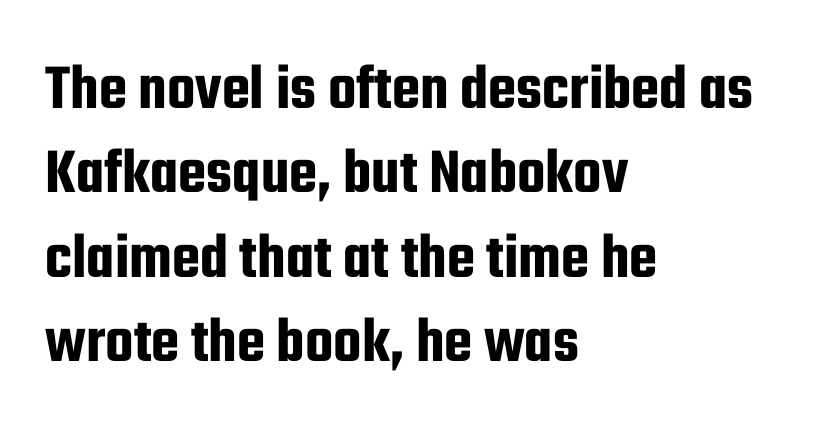
{"serif": "no", "italic": "no", "width": "condensed", "stroke_contrast": "low", "x_height": "medium", "monospaced": "no", "underline": "no", "align": "left", "line_spacing": "normal", "line_spacing_ratio": 1.3, "letter_spacing": "normal", "letter_spacing_em": 0.0, "glyph_px": 65}
